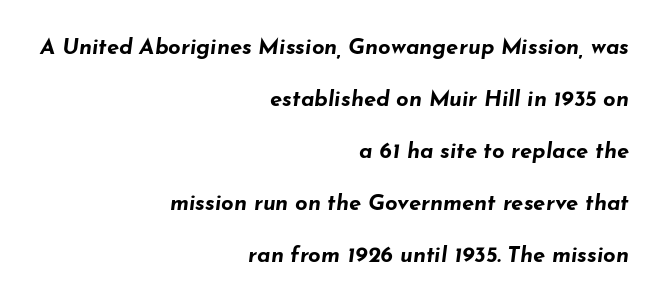
{"italic": "yes", "lean": "right", "slant_degrees": 7, "bold": "yes", "underline": "no", "align": "right", "line_spacing": "loose", "line_spacing_ratio": 2.36, "letter_spacing": "normal", "letter_spacing_em": 0.0, "glyph_px": 22}
